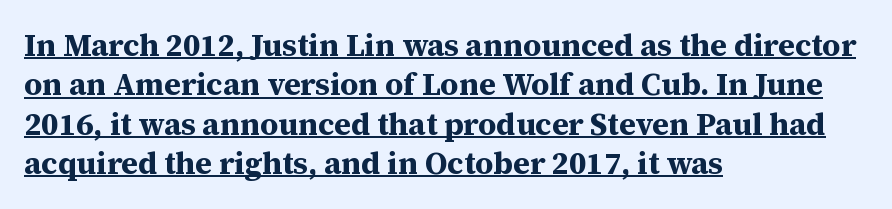
Q: Is the text bold? A: Yes.
Q: Is the text italic (slanted)? A: No, it is upright.
Q: Is the typeface a serif or a sans-serif typeface? A: Serif.
Q: Is the text underlined? A: Yes.
Q: How is the paragraph aligned? A: Left-aligned.
Q: Is the spacing between letters normal or unusually wide? A: Normal.
Q: Is the spacing between lines tight, normal or loose? A: Normal.
Q: Width (condensed, normal, or wide)? A: Normal.
Q: Stroke contrast? A: Medium.
Q: x-height? A: Medium.
Q: Monospaced? A: No.
